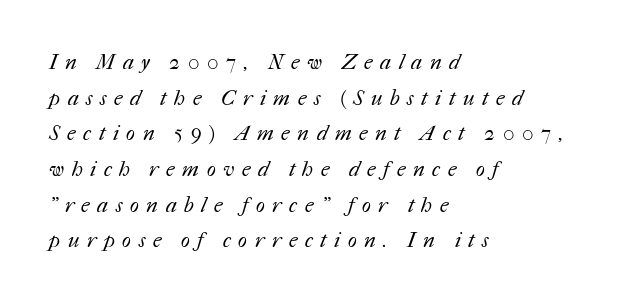
{"bold": "no", "underline": "no", "align": "left", "line_spacing": "normal", "line_spacing_ratio": 1.7, "letter_spacing": "wide", "letter_spacing_em": 0.36, "glyph_px": 21}
